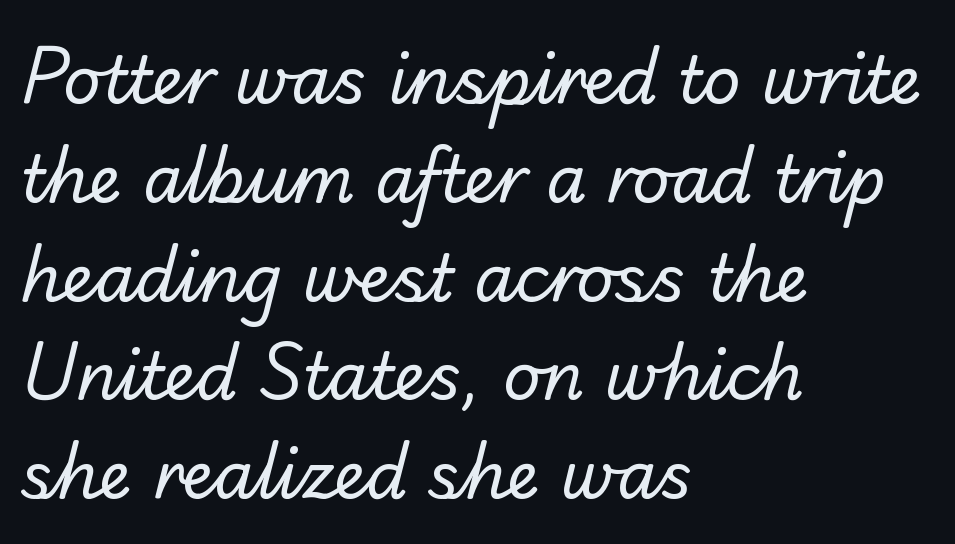
The image shows 65 px regular-weight sans-serif type; set left-aligned, normal line spacing (1.52x), normal letter spacing, not underlined; low stroke contrast and a small x-height.
